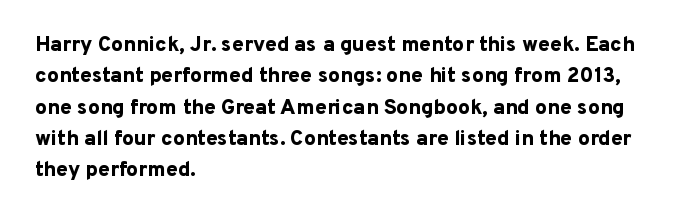
The passage shown is emphatically bold. The specimen reads as upright at a glance. Alignment: flush left. What stands out about the letter spacing? Nothing — it is the standard amount. The block of text has a typical density, with ordinary space between rows. The words here are not underlined.
